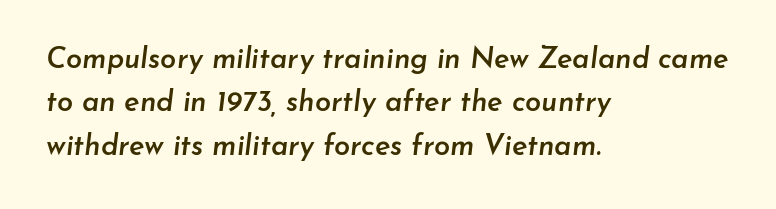
The line texture is even and compact thanks to regular tracking. Rendered with sloped, italic letterforms. Each row of text sits above clean, open space. All the whitespace from short lines collects on the right.
